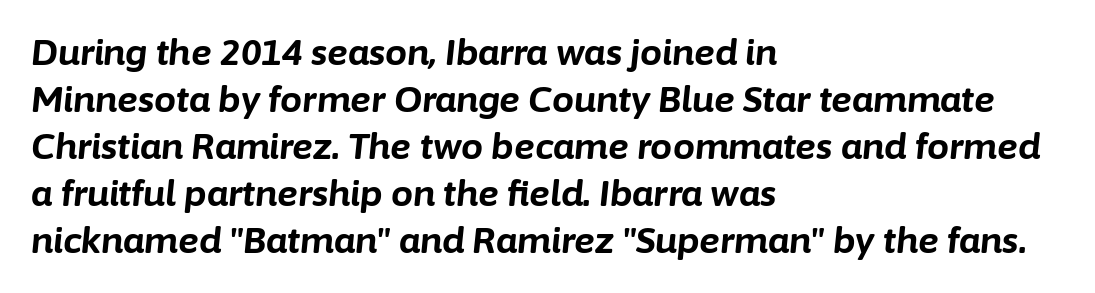
Words float on clear page, feet unadorned. The passage shown leans; its letterforms are oblique. How heavy is the stroke? Heavy — this is a bold. The passage shown has conventional tracking throughout.
